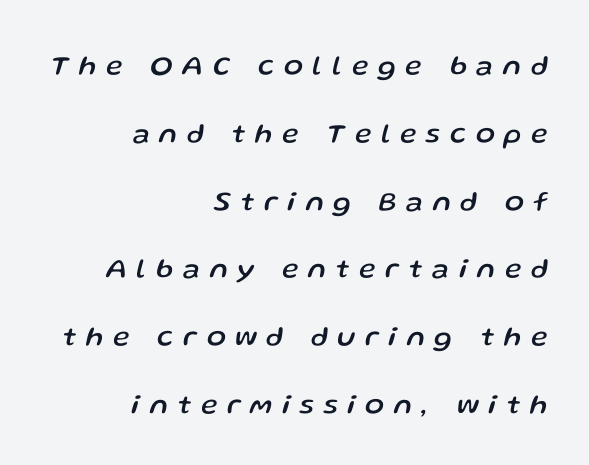
{"italic": "yes", "lean": "right", "slant_degrees": 13, "width": "normal", "stroke_contrast": "low", "x_height": "medium", "monospaced": "no", "underline": "no", "align": "right", "line_spacing": "loose", "line_spacing_ratio": 2.42, "letter_spacing": "wide", "letter_spacing_em": 0.35, "glyph_px": 28}
